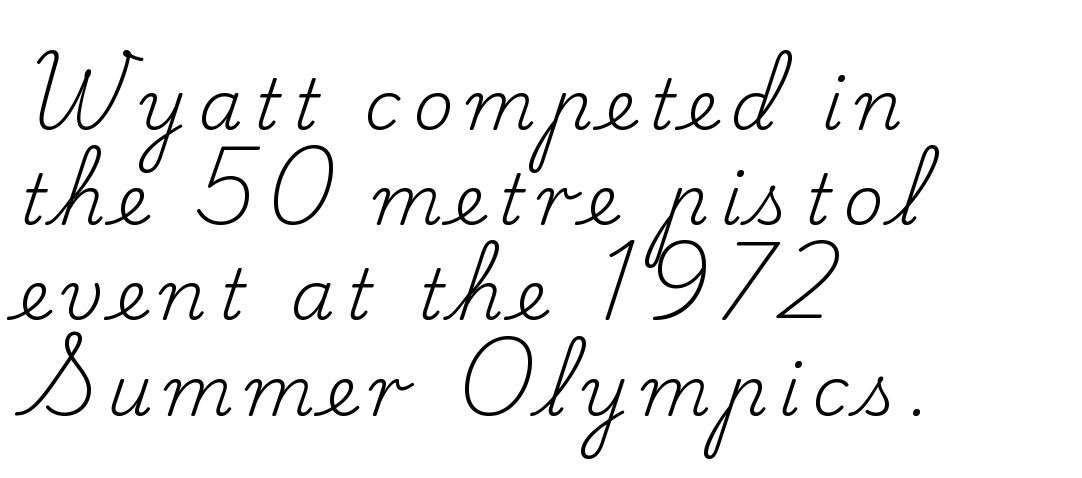
{"serif": "yes", "bold": "no", "weight": "regular", "width": "normal", "stroke_contrast": "low", "x_height": "small", "monospaced": "no", "underline": "no", "align": "left", "line_spacing": "normal", "line_spacing_ratio": 1.36, "glyph_px": 70}
